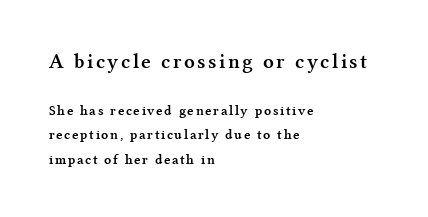
Q: Is the text bold? A: Yes.
Q: Is the text italic (slanted)? A: No, it is upright.
Q: Is the text underlined? A: No.
Q: How is the paragraph aligned? A: Left-aligned.
Q: Which block of text is set in a larger size, the first (top) or the second (bottom)? A: The first (top) one.
